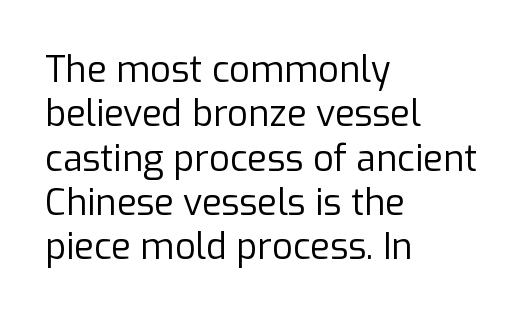
If you drew a line through each stem, it would be perfectly vertical. Note: no serifs on the glyphs. The rendering keeps characters at their native spacing. Stems and bowls with no extra thickness — not bold. Think of a printed novel: that variable character pitch is what you see here.
